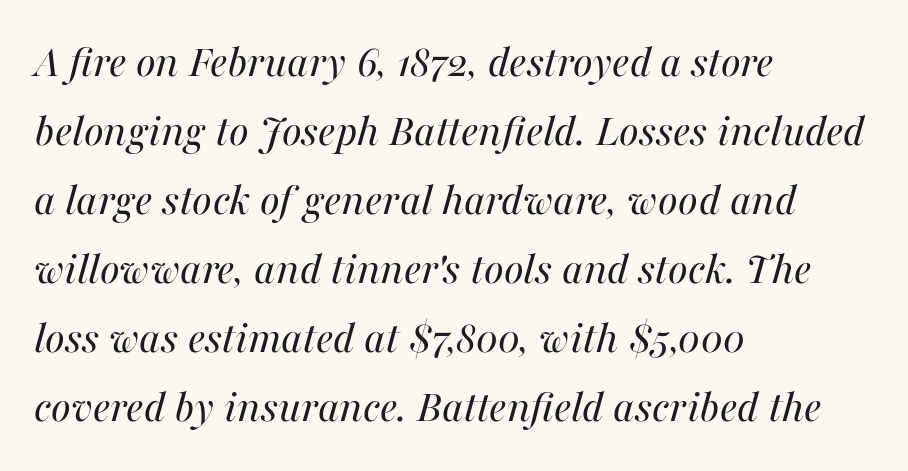
{"italic": "yes", "lean": "right", "slant_degrees": 16, "bold": "no", "weight": "regular", "width": "normal", "stroke_contrast": "medium", "x_height": "medium", "monospaced": "no", "underline": "no", "align": "left", "line_spacing": "normal", "line_spacing_ratio": 1.47, "letter_spacing": "normal", "letter_spacing_em": 0.0, "glyph_px": 47}
